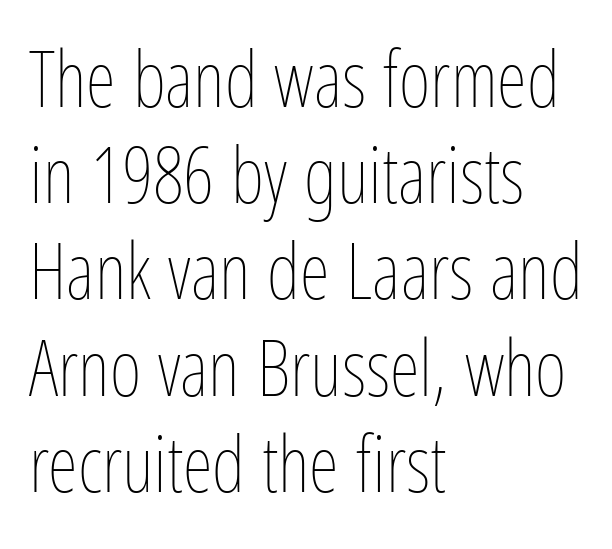
Stems and bowls with no extra thickness — not bold. Tall strokes in this sample are plumb rather than angled. Character widths vary here, with narrow letters taking less room than wide ones. Each row of text sits above clean, open space.
